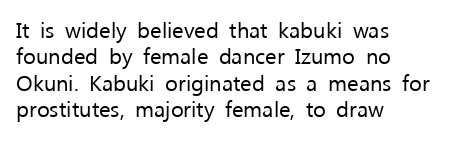
The image shows 22 px text type, upright; set left-aligned, line spacing 1.2x, normal letter spacing, not underlined.
